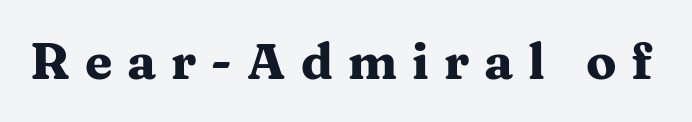
Q: Is the text bold? A: Yes.
Q: Is the text italic (slanted)? A: No, it is upright.
Q: Is the typeface a serif or a sans-serif typeface? A: Serif.
Q: Is the text underlined? A: No.
Q: Is the spacing between letters normal or unusually wide? A: Unusually wide.
Q: Width (condensed, normal, or wide)? A: Wide.
Q: Stroke contrast? A: Medium.
Q: x-height? A: Medium.
Q: Monospaced? A: No.
